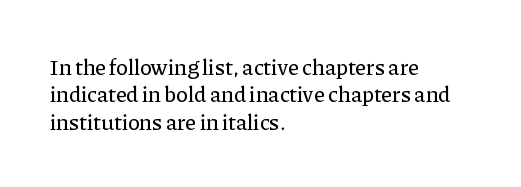
{"italic": "no", "underline": "no", "align": "left", "line_spacing_ratio": 1.24, "letter_spacing": "normal", "letter_spacing_em": 0.0, "glyph_px": 22}
